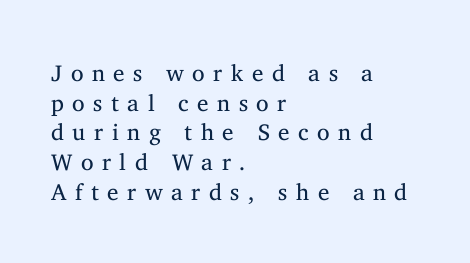
Q: Is the text bold? A: No.
Q: Is the text italic (slanted)? A: No, it is upright.
Q: Is the text underlined? A: No.
Q: How is the paragraph aligned? A: Left-aligned.
Q: Is the spacing between letters normal or unusually wide? A: Unusually wide.
Q: Is the spacing between lines tight, normal or loose? A: Normal.
